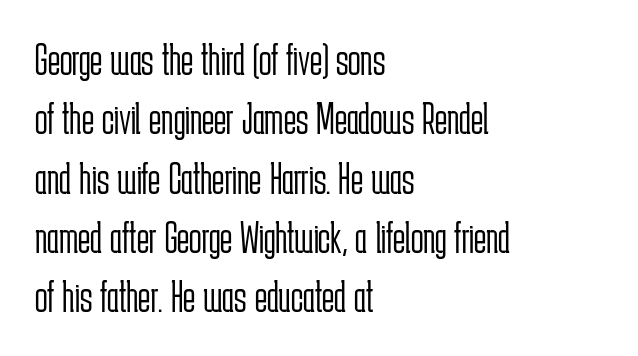
The image shows 46 px light, condensed sans-serif type, upright; set left-aligned, normal line spacing (1.29x), normal letter spacing, not underlined; low stroke contrast and a medium x-height.
